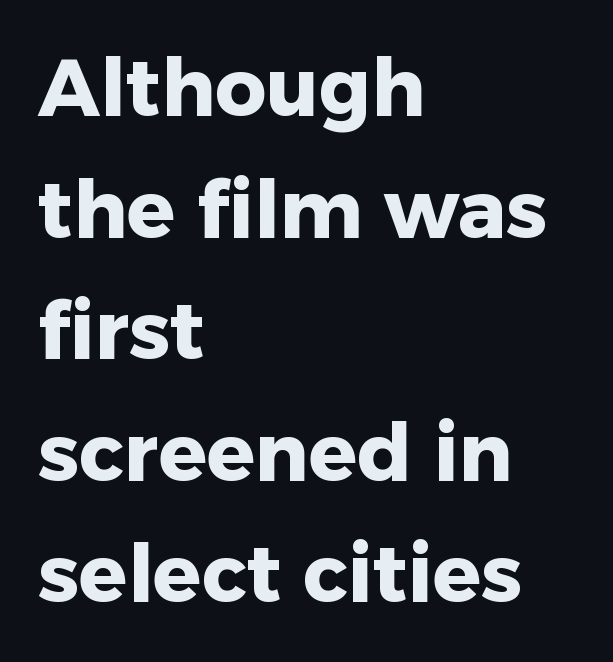
The image shows 80 px heavy sans-serif type, upright; set left-aligned, normal line spacing (1.52x), normal letter spacing, not underlined; low stroke contrast and a medium x-height.
